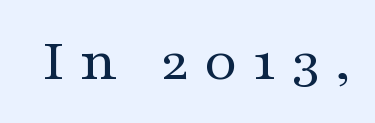
The image shows 61 px regular-weight, wide serif type, upright; set unusually wide letter spacing (+0.25 em), not underlined; medium stroke contrast and a medium x-height.
